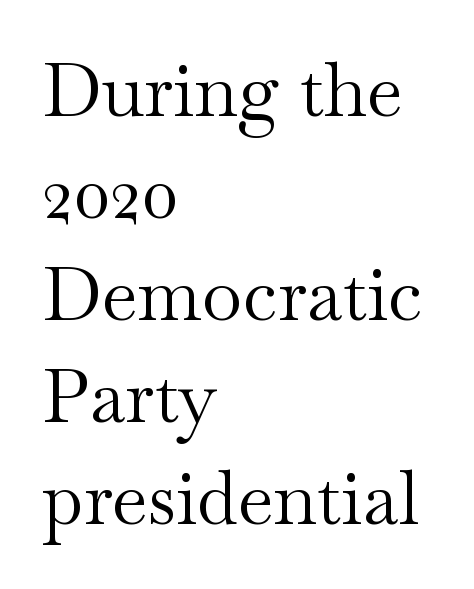
{"serif": "yes", "italic": "no", "bold": "no", "weight": "regular", "width": "wide", "stroke_contrast": "medium", "x_height": "small", "monospaced": "no", "underline": "no", "align": "left", "line_spacing": "normal", "line_spacing_ratio": 1.38, "letter_spacing": "normal", "letter_spacing_em": 0.0, "glyph_px": 74}
